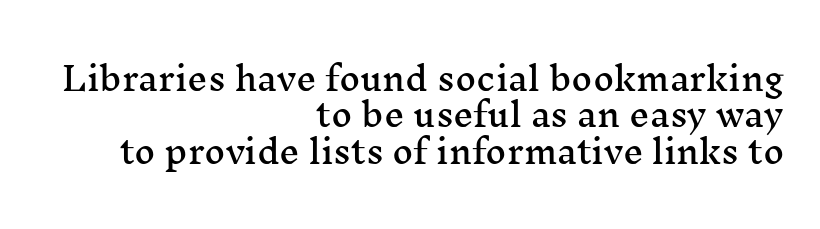
Q: Is the text italic (slanted)? A: No, it is upright.
Q: Is the typeface a serif or a sans-serif typeface? A: Serif.
Q: Is the text underlined? A: No.
Q: How is the paragraph aligned? A: Right-aligned.
Q: Is the spacing between letters normal or unusually wide? A: Normal.
Q: Is the spacing between lines tight, normal or loose? A: Tight.
Q: Width (condensed, normal, or wide)? A: Wide.
Q: Stroke contrast? A: Medium.
Q: x-height? A: Medium.
Q: Monospaced? A: No.
